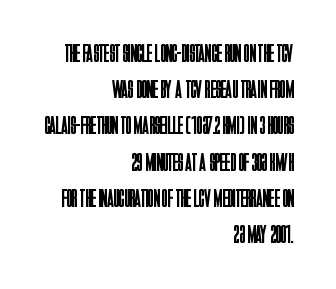
Compared with a flush-left layout, this one pins lines to the opposite, right side. Posture: straight, roman, zero tilt. The vertical gap from one line to the next is medium. Weight: regular or lighter. In terms of letterspacing, this is plain default setting. Type without underlining.
